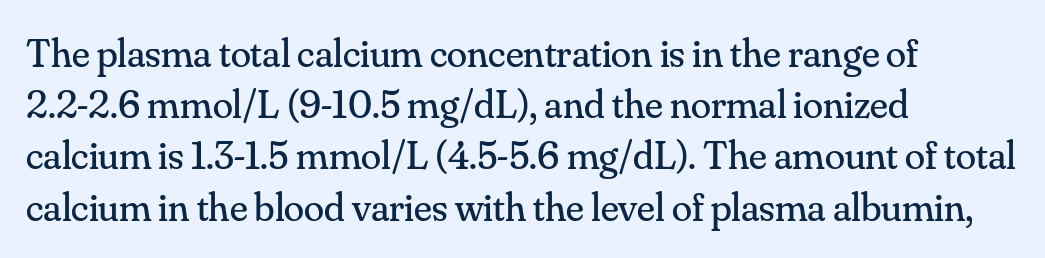
{"serif": "yes", "italic": "no", "bold": "no", "weight": "regular", "width": "normal", "stroke_contrast": "medium", "x_height": "small", "monospaced": "no", "underline": "no", "align": "left", "line_spacing": "normal", "line_spacing_ratio": 1.25, "letter_spacing": "normal", "letter_spacing_em": 0.0, "glyph_px": 41}
